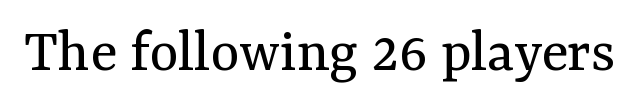
This sample uses a serif face. Note the varied advance widths — an 'i' is clearly narrower than an 'm'. Summary of weight: not heavy and not bold. Nothing unusual about the tracking: characters are spaced as the font intends. Any mark beneath the type? The region is blank.
